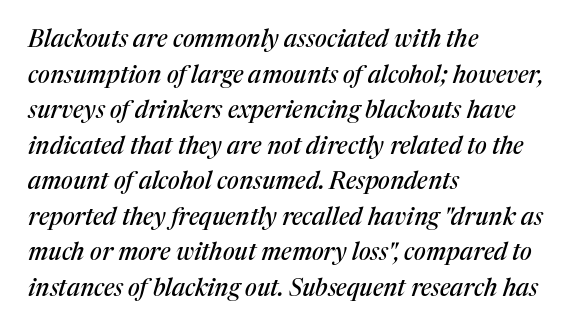
The type is set solid horizontally, with unmodified tracking. The setting favours the left margin, as ordinary paragraphs usually do. The baseline area is clear. Italic? Definitely — the glyphs are oblique.
